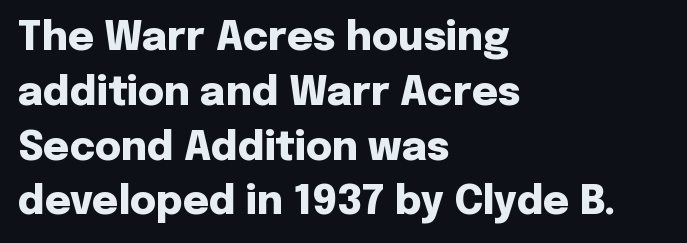
The image shows 40 px heavy sans-serif type, upright; set left-aligned, normal line spacing (1.37x), normal letter spacing, not underlined; low stroke contrast and a medium x-height.
